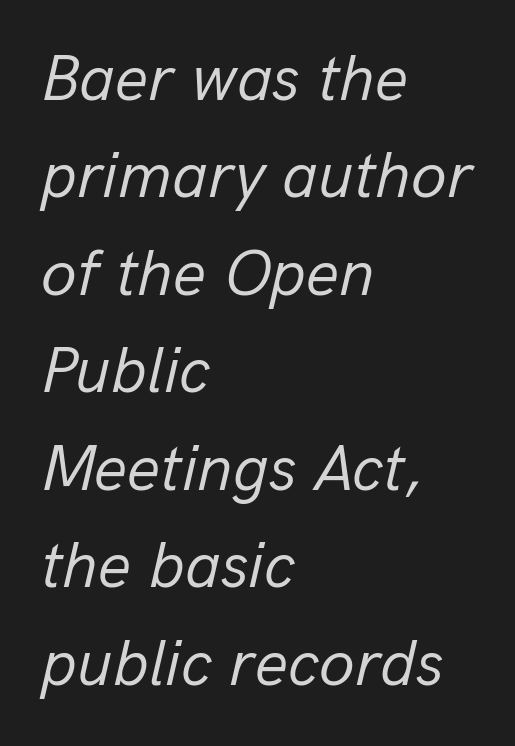
If you drew a line through each stem, it would be angled. Short and long lines alike share a common starting point at left. In terms of leading, this rendering sits right in the middle. Spacing verdict: proportional, widths tailored to each character.
